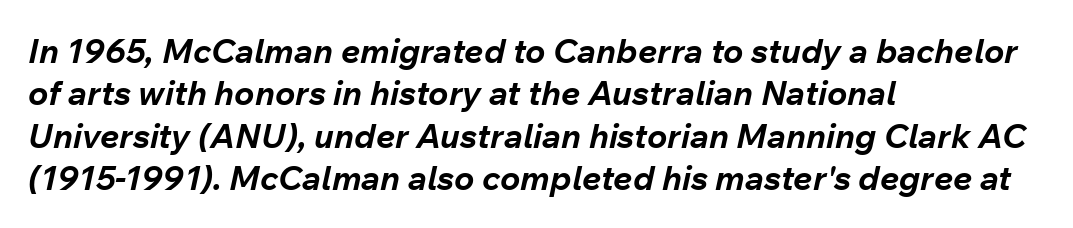
The image shows 34 px bold type, italic (leaning right); set left-aligned, normal line spacing (1.25x), normal letter spacing, not underlined; low stroke contrast and a medium x-height.
